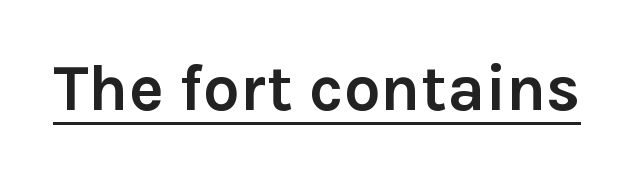
The image shows 65 px semibold sans-serif type, upright; set normal letter spacing, underlined; low stroke contrast and a medium x-height.
